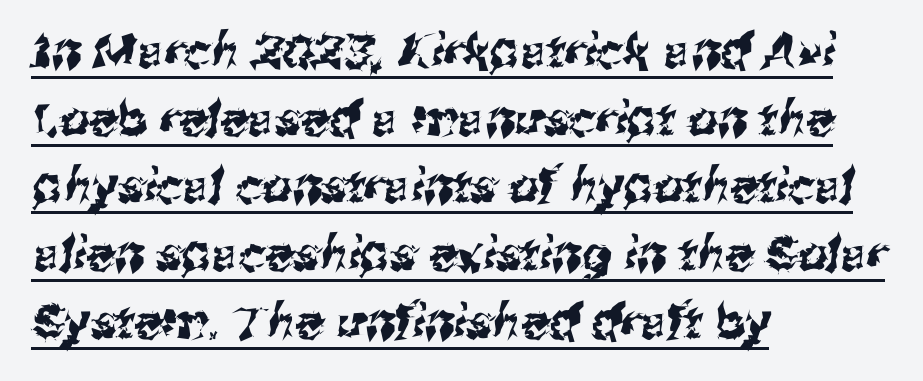
The image shows 47 px sans-serif type; set left-aligned, normal line spacing (1.44x), normal letter spacing, underlined; medium stroke contrast and a medium x-height.
